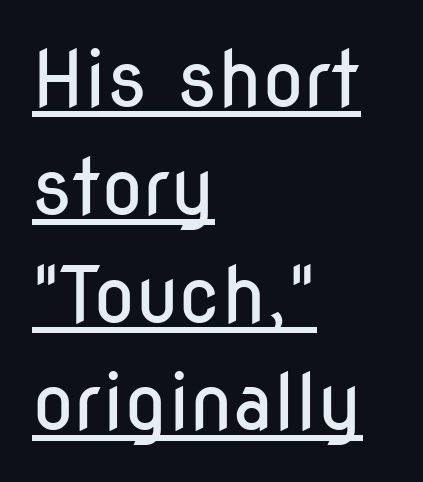
The image shows 77 px regular-weight, condensed sans-serif type, upright; set left-aligned, normal line spacing (1.4x), normal letter spacing, underlined; low stroke contrast and a medium x-height.
